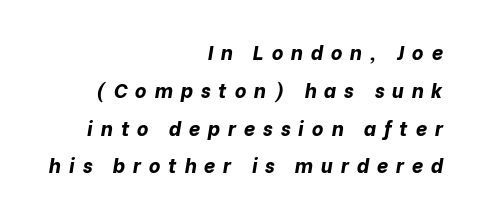
{"italic": "yes", "lean": "right", "slant_degrees": 10, "bold": "yes", "underline": "no", "align": "right", "line_spacing_ratio": 1.89, "letter_spacing": "wide", "letter_spacing_em": 0.39, "glyph_px": 20}
